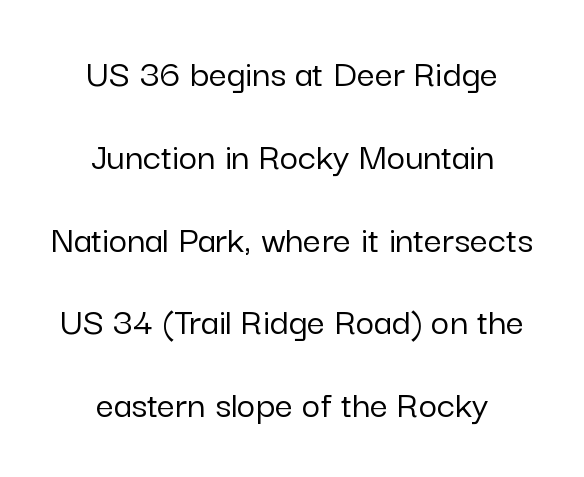
{"serif": "no", "italic": "no", "width": "normal", "stroke_contrast": "low", "x_height": "medium", "monospaced": "no", "underline": "no", "align": "center", "line_spacing": "loose", "line_spacing_ratio": 2.07, "letter_spacing": "normal", "letter_spacing_em": 0.0, "glyph_px": 40}
